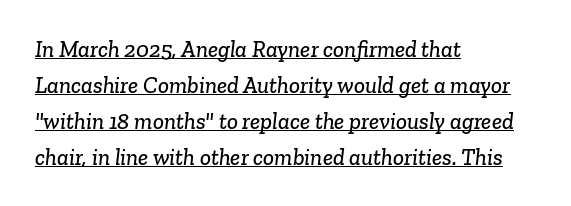
Q: Is the text underlined? A: Yes.
Q: How is the paragraph aligned? A: Left-aligned.
Q: Is the spacing between letters normal or unusually wide? A: Normal.
Q: Is the spacing between lines tight, normal or loose? A: Normal.
